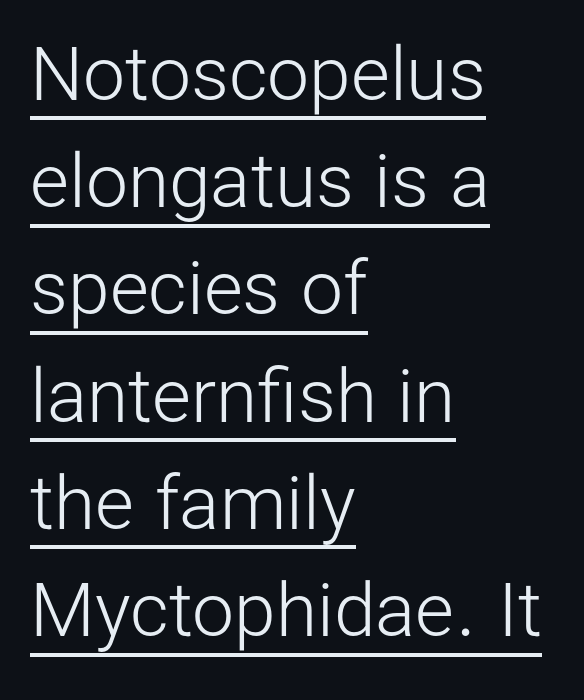
{"serif": "no", "italic": "no", "bold": "no", "weight": "light", "width": "normal", "stroke_contrast": "low", "x_height": "medium", "monospaced": "no", "underline": "yes", "align": "left", "line_spacing": "normal", "line_spacing_ratio": 1.43, "letter_spacing": "normal", "letter_spacing_em": 0.0, "glyph_px": 75}
